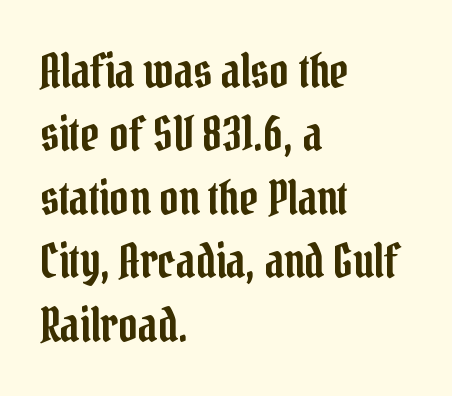
In terms of posture, this sample is upright. Look at the tracking — it's just the regular setting, nothing added. Students, observe: this is what conventionally led text looks like. The letters carry serifs — small finishing strokes at the ends of their stems. Visually the block forms a straight wall on the left and a jagged coastline on the right. Descender tails drop into unmarked territory.
